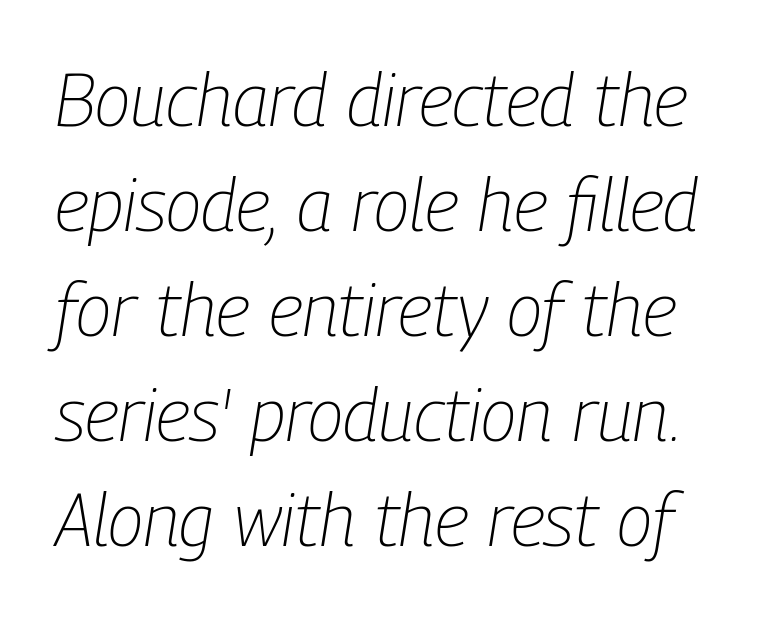
Q: Is the text bold? A: No.
Q: Is the text italic (slanted)? A: Yes, it leans right by about 9 degrees.
Q: Is the text underlined? A: No.
Q: Is the spacing between letters normal or unusually wide? A: Normal.
Q: Is the spacing between lines tight, normal or loose? A: Normal.
Q: Width (condensed, normal, or wide)? A: Condensed.
Q: Stroke contrast? A: Low.
Q: x-height? A: Medium.
Q: Monospaced? A: No.
